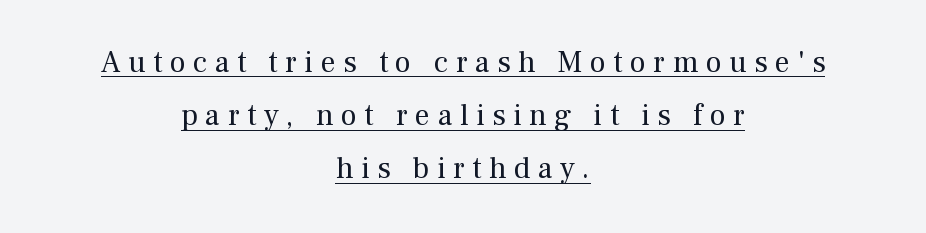
Vertical stems look standard width or narrower in stroke. Is this a fixed-width face? No — the glyphs have proportional, varying widths. The specimen includes a rule beneath the text block's lines. The rendering inserts visible extra space after every character. The lettering stays uniformly vertical, giving the passage a roman look.
